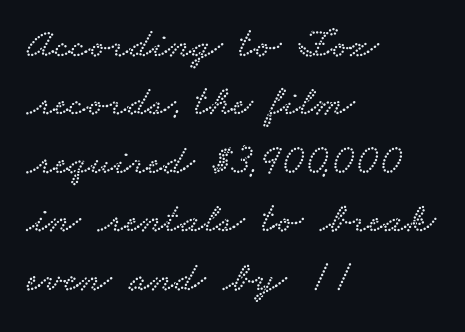
Q: Is the typeface a serif or a sans-serif typeface? A: Serif.
Q: Is the text underlined? A: No.
Q: How is the paragraph aligned? A: Left-aligned.
Q: Is the spacing between letters normal or unusually wide? A: Normal.
Q: Is the spacing between lines tight, normal or loose? A: Normal.
Q: Width (condensed, normal, or wide)? A: Wide.
Q: Stroke contrast? A: Low.
Q: x-height? A: Small.
Q: Monospaced? A: No.
